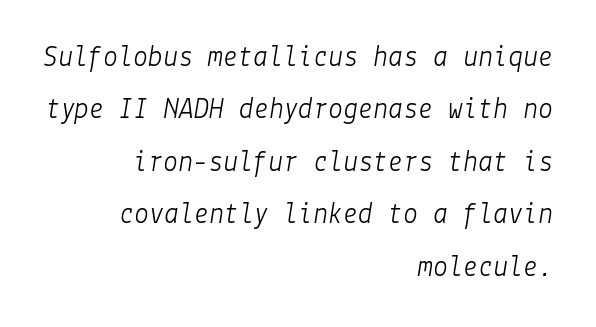
The image shows 30 px light type, italic (leaning right); set right-aligned, line spacing 1.75x, normal letter spacing, not underlined; low stroke contrast and a medium x-height.
